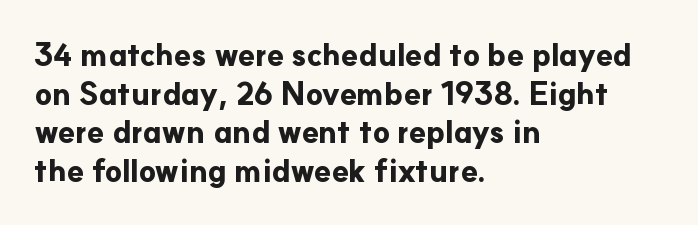
Examine the stroke ends and you'll find no serifs. You could not count columns in this text — the font is proportionally spaced. These words are printed bold, with thick strokes throughout. Compared with typical body copy, the letter spacing here is the same. Posture: upright roman. Alignment: flush left.
